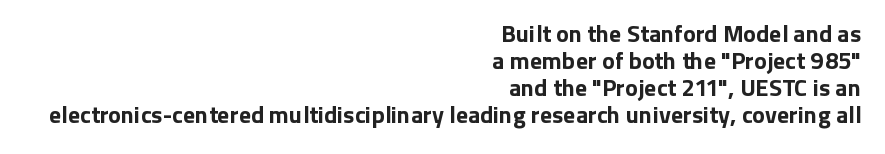
{"italic": "no", "bold": "yes", "underline": "no", "align": "right", "line_spacing": "tight", "line_spacing_ratio": 1.13, "letter_spacing": "normal", "letter_spacing_em": 0.0, "glyph_px": 24}
